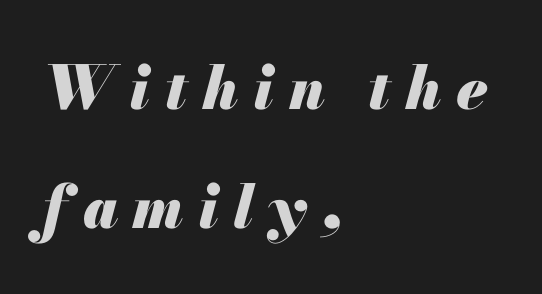
The glyphs look as if they've been sheared to an angle. Each letter keeps its own natural width here, so spacing adapts to shape. Descender tails drop into unmarked territory. The tracking reads as deliberately expanded to a designer's eye.
